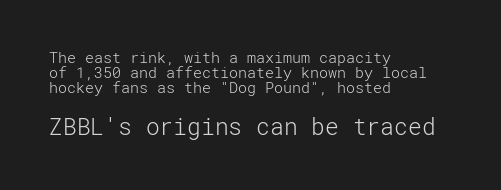
{"italic": "no", "bold": "no", "underline": "no", "align": "left", "line_spacing": "tight", "line_spacing_ratio": 1.01, "letter_spacing": "normal", "letter_spacing_em": 0.0, "larger_block": "second", "size_ratio": 1.53, "glyph_px": 23}
